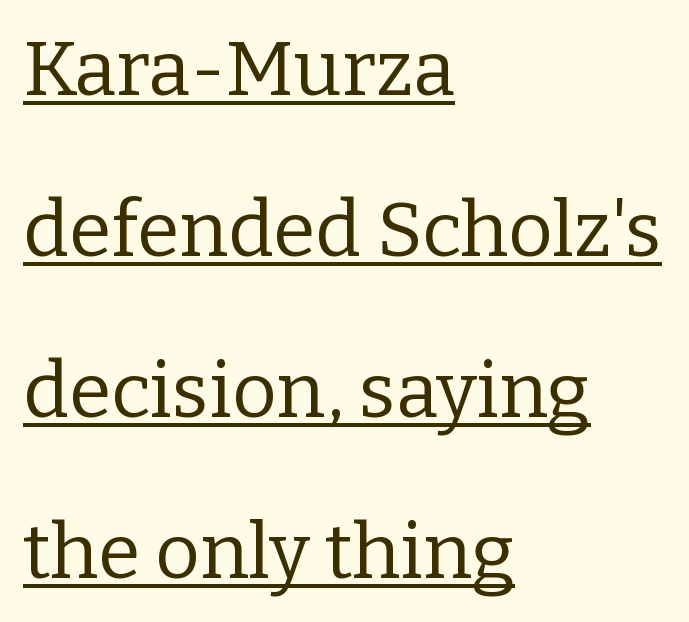
{"serif": "yes", "italic": "no", "bold": "no", "weight": "regular", "width": "normal", "stroke_contrast": "low", "x_height": "medium", "monospaced": "no", "underline": "yes", "align": "left", "line_spacing": "loose", "line_spacing_ratio": 2.09, "letter_spacing": "normal", "letter_spacing_em": 0.0, "glyph_px": 77}
